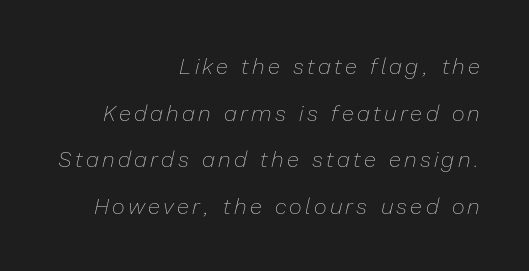
{"italic": "yes", "lean": "right", "slant_degrees": 13, "bold": "no", "underline": "no", "align": "right", "line_spacing": "loose", "line_spacing_ratio": 2.12, "glyph_px": 22}
